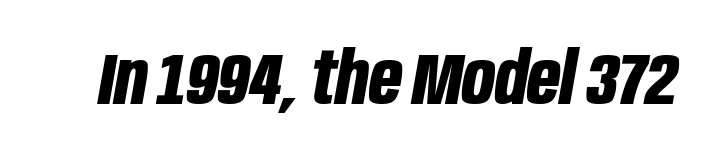
A dark, heavy texture on the line: the type is bold. There's an unmistakable incline to the writing here. The face used here is proportionally spaced, like ordinary book or web type. What stands out about the letter spacing? Nothing — it is the standard amount. A clean baseline with only descenders dipping below it.
